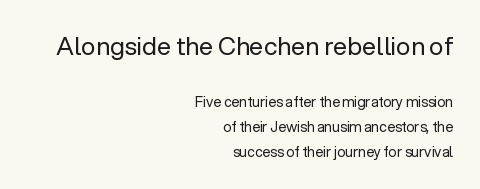
The image shows 25 px text type, upright; set right-aligned, line spacing 1.77x, normal letter spacing, not underlined; the first (top) block is 1.79x larger.
